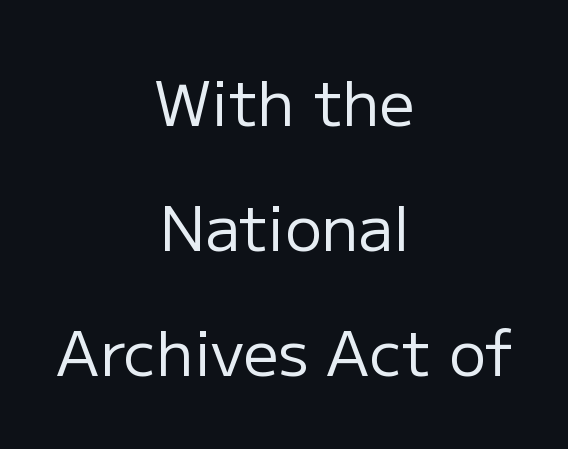
{"serif": "no", "italic": "no", "bold": "no", "weight": "regular", "width": "normal", "stroke_contrast": "low", "x_height": "medium", "monospaced": "no", "underline": "no", "align": "center", "line_spacing": "loose", "line_spacing_ratio": 2.02, "letter_spacing": "normal", "letter_spacing_em": 0.0, "glyph_px": 62}
